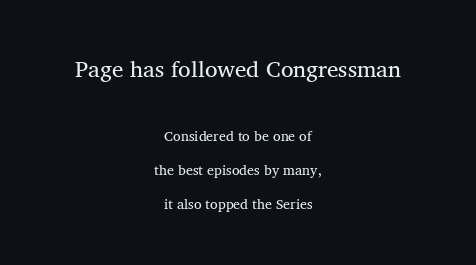
The image shows 23 px text type, upright; set centered, loose line spacing (2.42x), normal letter spacing, not underlined; the first (top) block is 1.64x larger.
